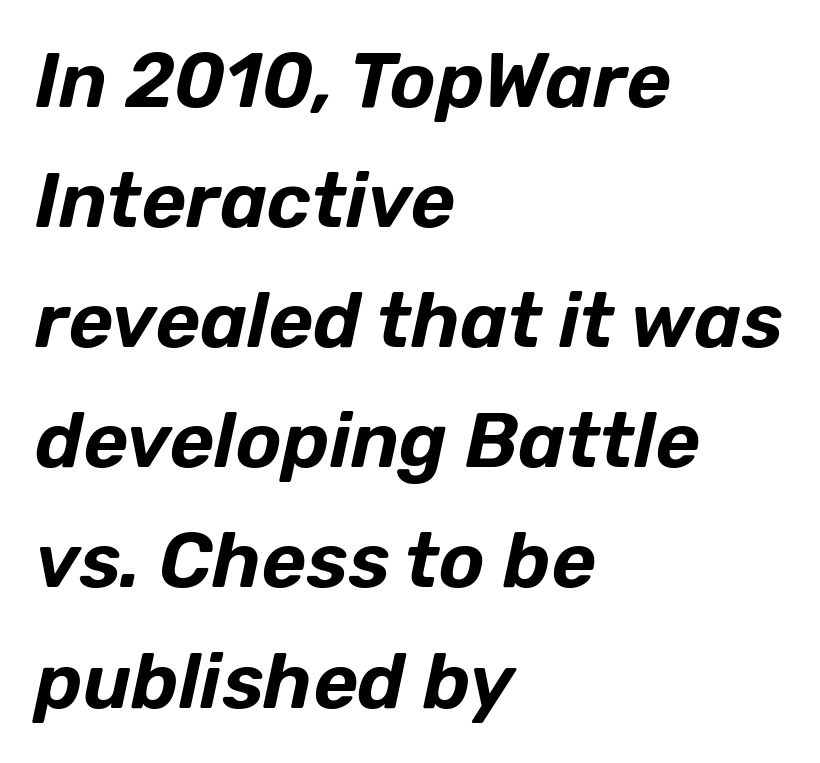
{"italic": "yes", "lean": "right", "slant_degrees": 12, "width": "normal", "stroke_contrast": "low", "x_height": "medium", "monospaced": "no", "underline": "no", "align": "left", "line_spacing": "normal", "line_spacing_ratio": 1.56, "letter_spacing": "normal", "letter_spacing_em": 0.0, "glyph_px": 77}
